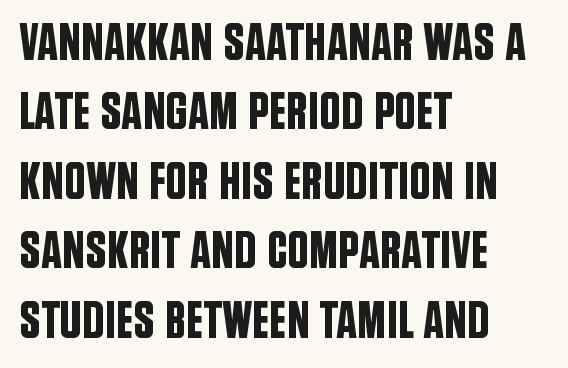
The image shows 53 px condensed sans-serif type, upright; set left-aligned, normal line spacing (1.31x), normal letter spacing, not underlined; low stroke contrast and a large x-height.
